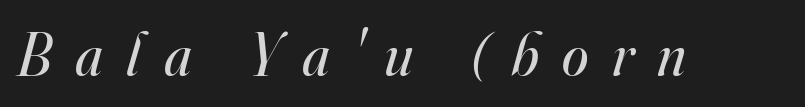
Q: Is the text bold? A: No.
Q: Is the text italic (slanted)? A: Yes, it leans right by about 16 degrees.
Q: Is the typeface a serif or a sans-serif typeface? A: Serif.
Q: Is the text underlined? A: No.
Q: Is the spacing between letters normal or unusually wide? A: Unusually wide.
Q: Width (condensed, normal, or wide)? A: Normal.
Q: Stroke contrast? A: High.
Q: x-height? A: Small.
Q: Monospaced? A: No.
